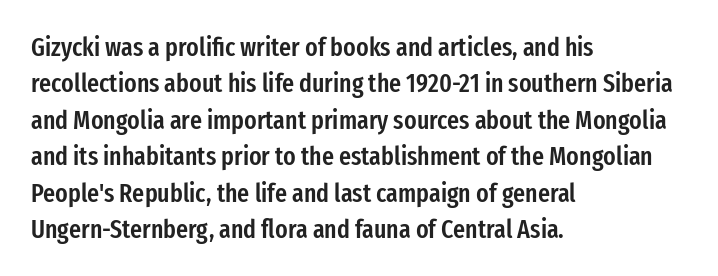
The image shows 26 px text type, upright; set left-aligned, normal line spacing (1.4x), normal letter spacing, not underlined.
